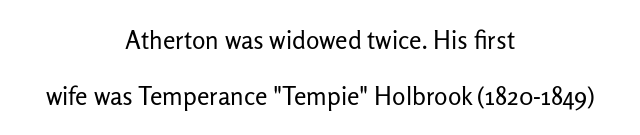
Q: Is the text bold? A: No.
Q: Is the text italic (slanted)? A: No, it is upright.
Q: Is the text underlined? A: No.
Q: How is the paragraph aligned? A: Centered.
Q: Is the spacing between letters normal or unusually wide? A: Normal.
Q: Is the spacing between lines tight, normal or loose? A: Loose.
